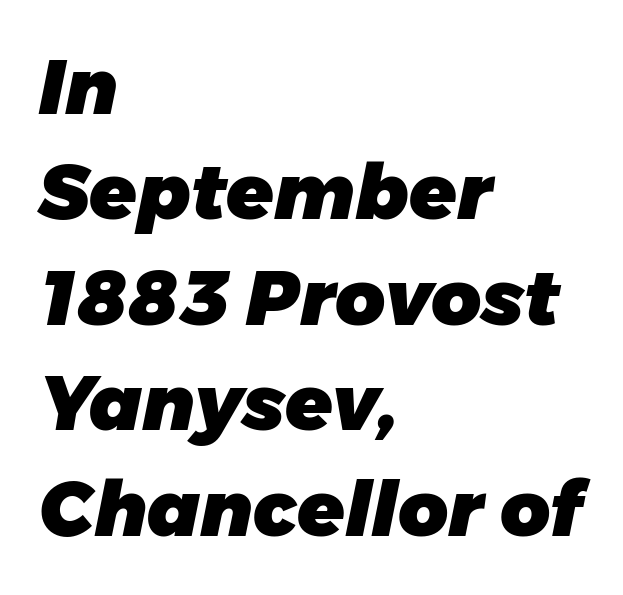
The image shows 77 px heavy type, italic (leaning right); set left-aligned, normal line spacing (1.37x), normal letter spacing, not underlined; low stroke contrast and a medium x-height.
